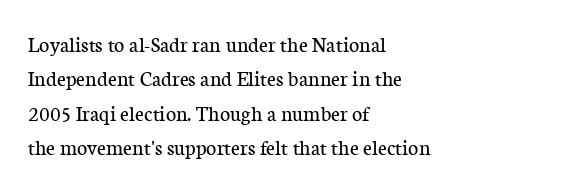
{"italic": "no", "bold": "no", "underline": "no", "align": "left", "line_spacing": "normal", "line_spacing_ratio": 1.56, "letter_spacing": "normal", "letter_spacing_em": 0.0, "glyph_px": 22}
